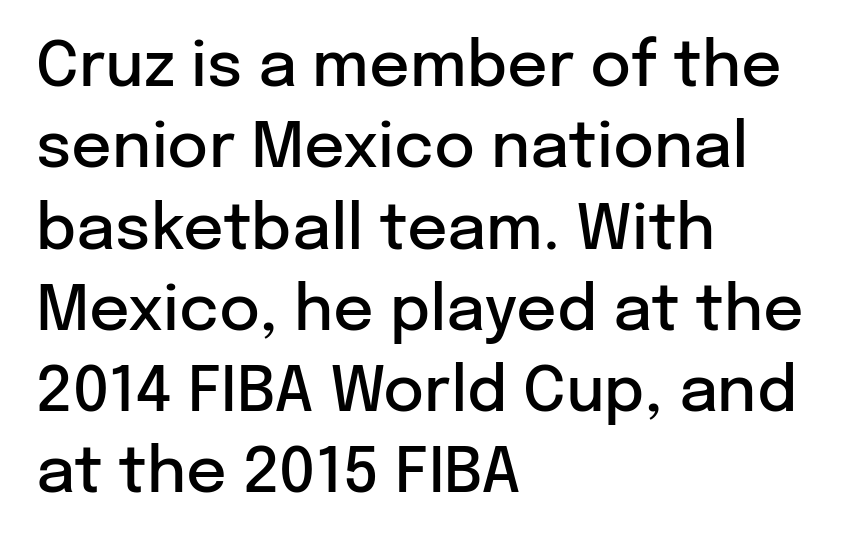
Q: Is the text bold? A: Semi-bold.
Q: Is the text italic (slanted)? A: No, it is upright.
Q: Is the typeface a serif or a sans-serif typeface? A: Sans-serif.
Q: Is the text underlined? A: No.
Q: How is the paragraph aligned? A: Left-aligned.
Q: Is the spacing between letters normal or unusually wide? A: Normal.
Q: Is the spacing between lines tight, normal or loose? A: Normal.
Q: Width (condensed, normal, or wide)? A: Normal.
Q: Stroke contrast? A: Low.
Q: x-height? A: Medium.
Q: Monospaced? A: No.
